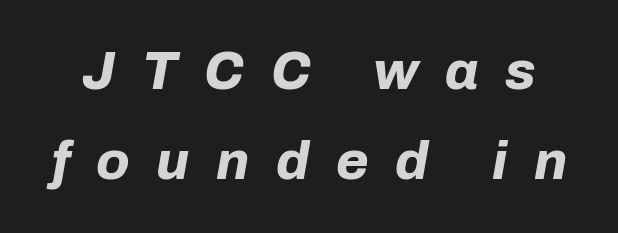
Q: Is the text bold? A: Yes.
Q: Is the text italic (slanted)? A: Yes, it leans right by about 10 degrees.
Q: Is the text underlined? A: No.
Q: Is the spacing between letters normal or unusually wide? A: Unusually wide.
Q: Is the spacing between lines tight, normal or loose? A: Normal.
Q: Width (condensed, normal, or wide)? A: Normal.
Q: Stroke contrast? A: Low.
Q: x-height? A: Medium.
Q: Monospaced? A: No.
